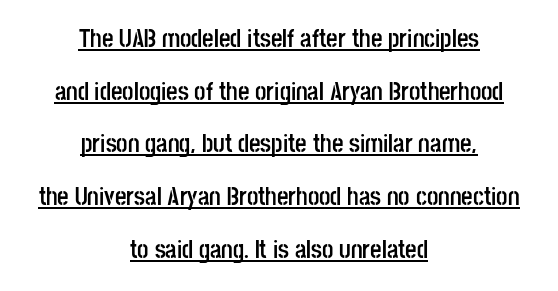
The image shows 25 px bold type, upright; set centered, loose line spacing (2.11x), normal letter spacing, underlined.
